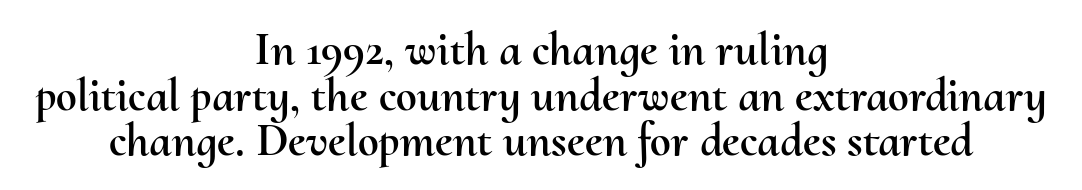
Q: Is the text italic (slanted)? A: No, it is upright.
Q: Is the text underlined? A: No.
Q: How is the paragraph aligned? A: Centered.
Q: Is the spacing between letters normal or unusually wide? A: Normal.
Q: Is the spacing between lines tight, normal or loose? A: Tight.
Q: Width (condensed, normal, or wide)? A: Normal.
Q: Stroke contrast? A: Medium.
Q: x-height? A: Small.
Q: Monospaced? A: No.
